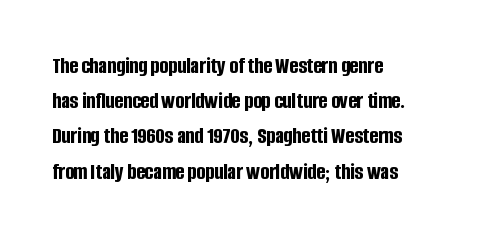
Each new line begins a customary step beneath the previous one. This rendering leaves character spacing at its baseline value. The lettering stays uniformly vertical, giving the passage a roman look. This rendering features lettering with no underline. A student would call this left alignment; a typographer would say flush left, rag right. Is the type bold? Yes — the strokes are clearly thick and heavy.
